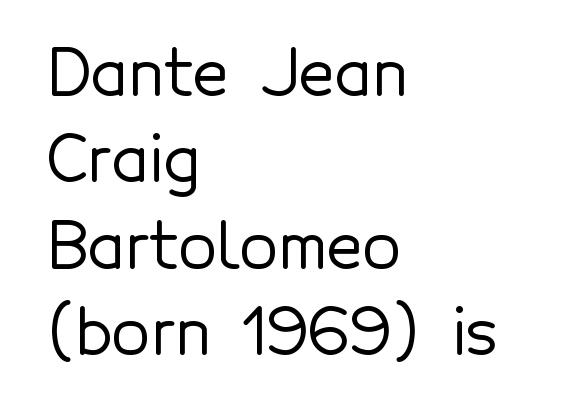
The typeface chosen for these lines omits serifs. The type sits square on the baseline with zero lean. A typesetter would call this zero additional tracking. The passage shown is typed in a proportional face where columns would drift. Each row of text sits above clean, open space. What's the leading like? Ordinary, nothing unusual.
